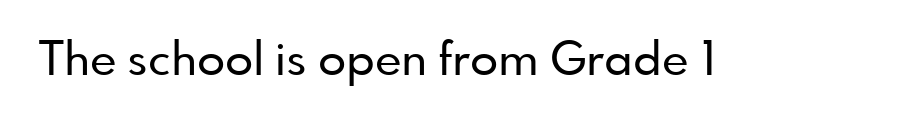
{"serif": "no", "italic": "no", "width": "normal", "stroke_contrast": "low", "x_height": "small", "monospaced": "no", "underline": "no", "letter_spacing": "normal", "letter_spacing_em": 0.0, "glyph_px": 46}
